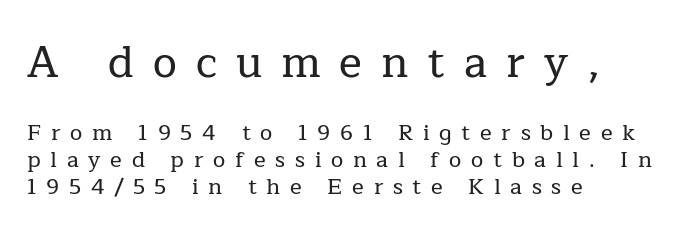
Posture: straight, roman, zero tilt. The rendering shows small feet on the letterforms — a serif design. Character size in the leading block exceeds that of the trailing block. Substantial extra tracking has been applied to these lines. The compositor pushed each line to the left boundary.
